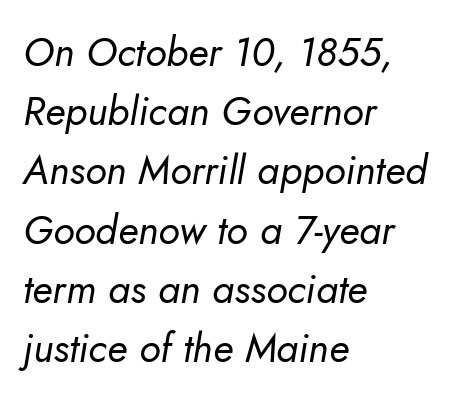
{"italic": "yes", "lean": "right", "slant_degrees": 5, "bold": "no", "weight": "regular", "width": "normal", "stroke_contrast": "low", "x_height": "small", "monospaced": "no", "underline": "no", "align": "left", "line_spacing": "normal", "line_spacing_ratio": 1.48, "letter_spacing": "normal", "letter_spacing_em": 0.0, "glyph_px": 40}
